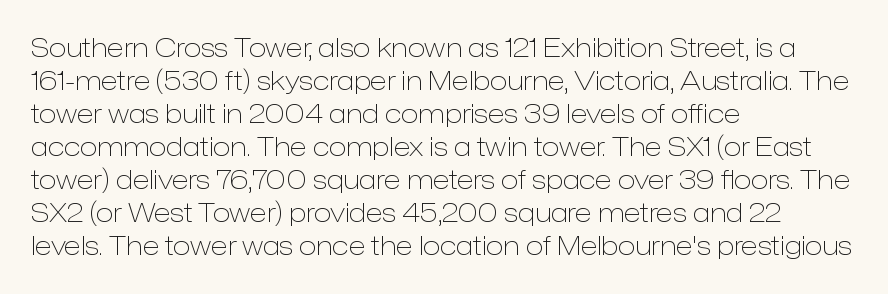
The image shows 26 px text type, upright; set left-aligned, normal line spacing (1.27x), normal letter spacing, not underlined.
